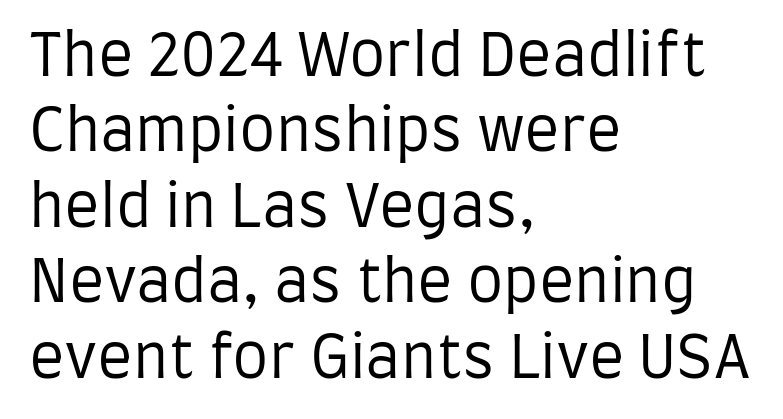
The image shows 58 px regular-weight, condensed sans-serif type, upright; set left-aligned, normal line spacing (1.3x), normal letter spacing, not underlined; low stroke contrast and a large x-height.
